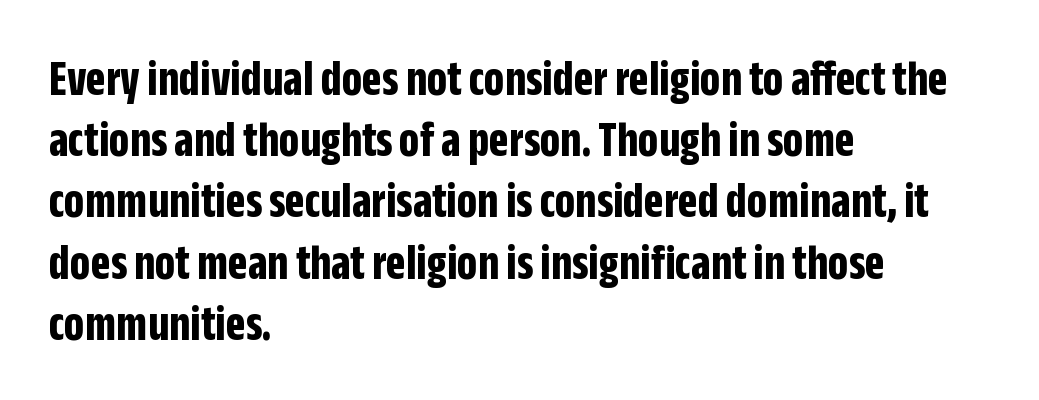
The image shows 51 px bold, condensed sans-serif type, upright; set left-aligned, line spacing 1.2x, normal letter spacing, not underlined; low stroke contrast and a large x-height.
